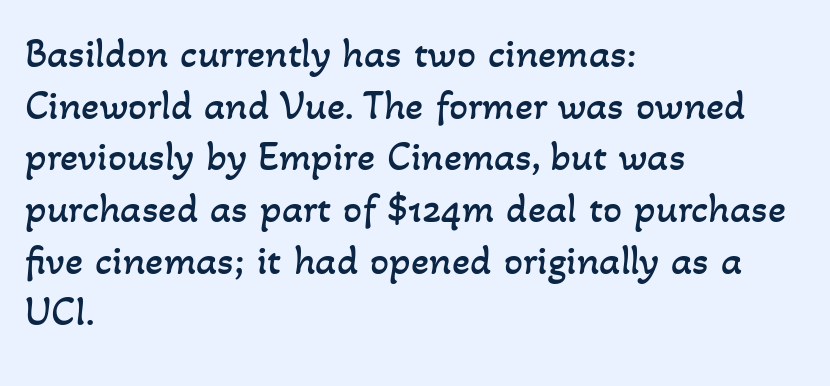
{"bold": "no", "weight": "regular", "width": "normal", "stroke_contrast": "low", "x_height": "small", "monospaced": "no", "underline": "no", "align": "left", "line_spacing_ratio": 1.23, "letter_spacing": "normal", "letter_spacing_em": 0.0, "glyph_px": 42}
